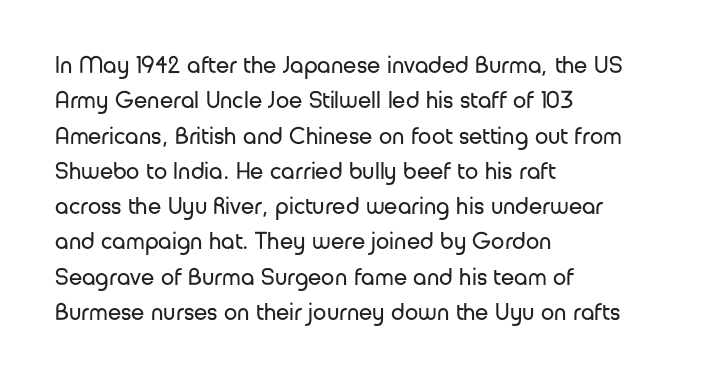
The image shows 24 px text type, upright; set left-aligned, normal line spacing (1.47x), normal letter spacing, not underlined.
